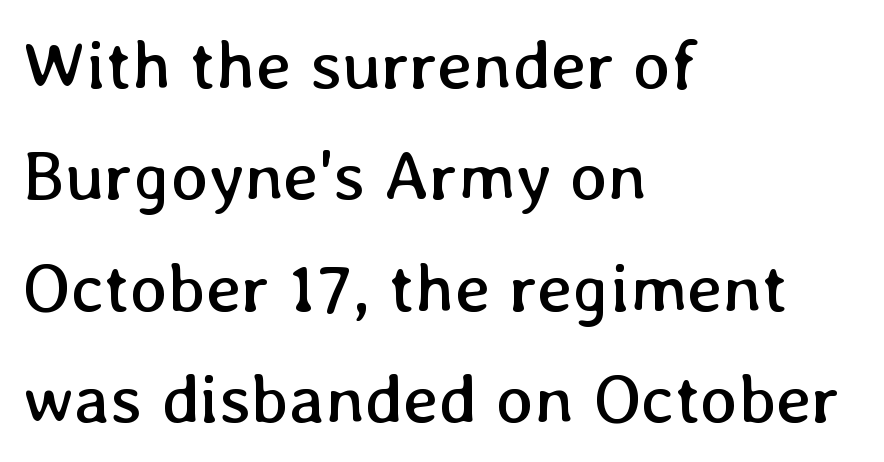
{"italic": "no", "bold": "no", "weight": "regular", "width": "normal", "stroke_contrast": "low", "x_height": "medium", "monospaced": "no", "underline": "no", "align": "left", "line_spacing": "normal", "line_spacing_ratio": 1.59, "letter_spacing": "normal", "letter_spacing_em": 0.0, "glyph_px": 70}
